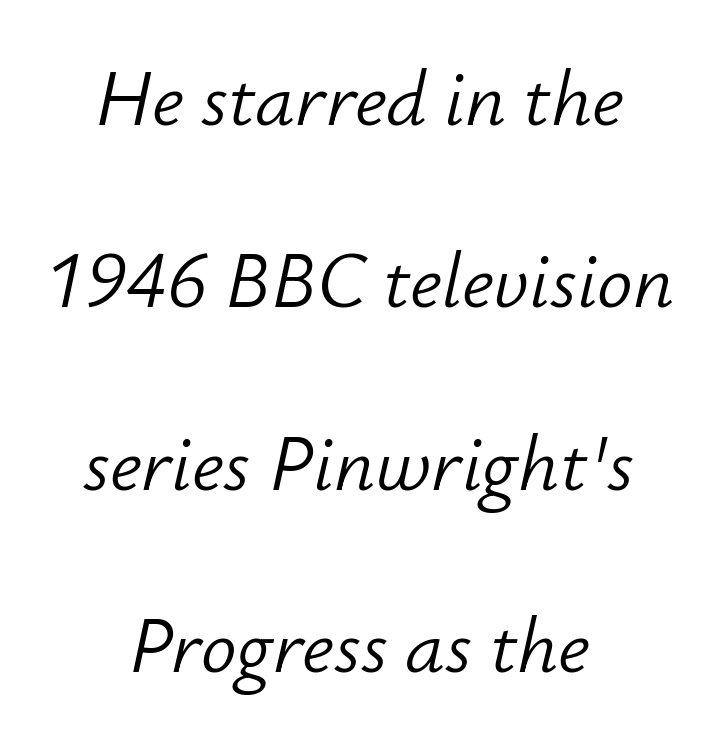
The image shows 79 px light type, italic (leaning right); set centered, loose line spacing (2.31x), normal letter spacing, not underlined; low stroke contrast and a small x-height.
